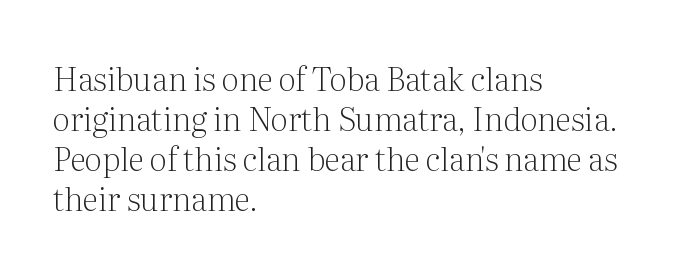
{"serif": "yes", "italic": "no", "bold": "no", "weight": "light", "width": "normal", "stroke_contrast": "medium", "x_height": "medium", "monospaced": "no", "underline": "no", "align": "left", "line_spacing": "normal", "line_spacing_ratio": 1.25, "letter_spacing": "normal", "letter_spacing_em": 0.0, "glyph_px": 32}
